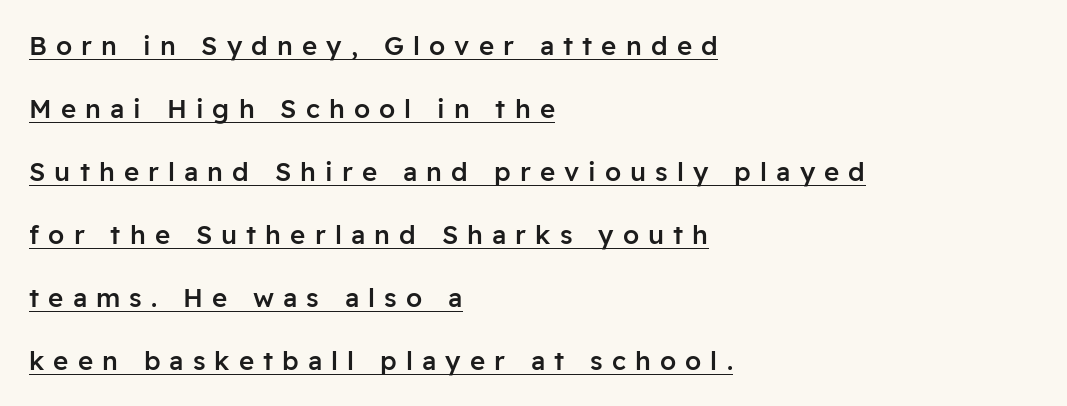
Q: Is the text bold? A: Semi-bold.
Q: Is the text italic (slanted)? A: No, it is upright.
Q: Is the text underlined? A: Yes.
Q: How is the paragraph aligned? A: Left-aligned.
Q: Is the spacing between letters normal or unusually wide? A: Unusually wide.
Q: Is the spacing between lines tight, normal or loose? A: Loose.
